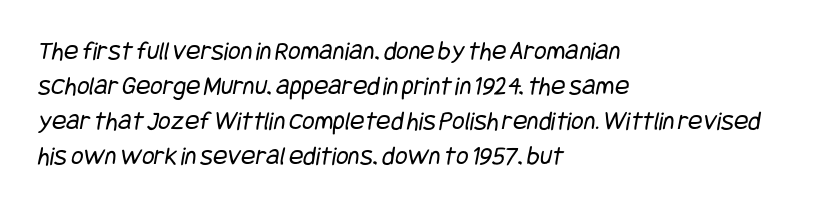
The image shows 27 px text type; set left-aligned, normal line spacing (1.3x), normal letter spacing, not underlined.
